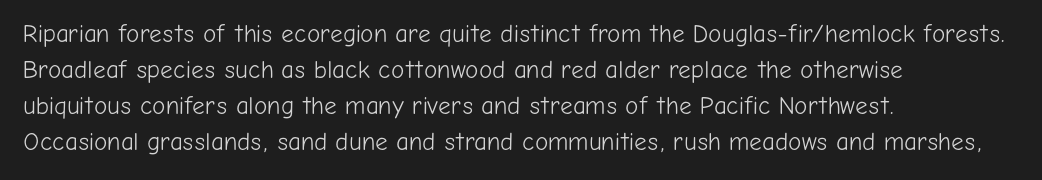
The rendering anchors every line to the left-hand side. Words appear dense and cohesive because spacing is normal. Does the leading feel generous? No, just average. A quiet, ordinary-to-light weight characterises the typeface.
